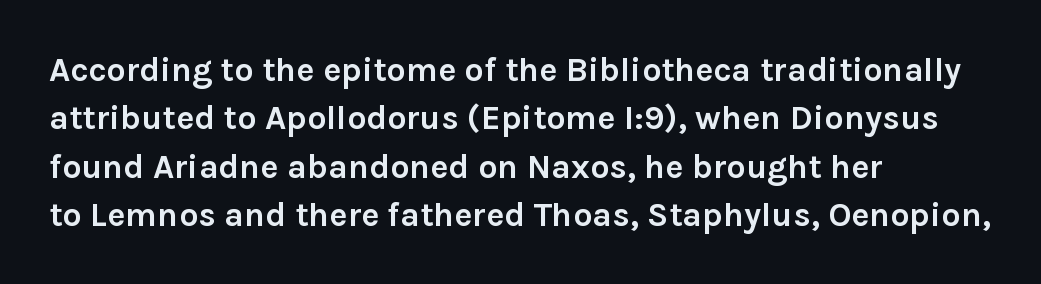
The image shows 34 px semibold sans-serif type, upright; set left-aligned, normal line spacing (1.42x), normal letter spacing, not underlined; low stroke contrast and a medium x-height.
